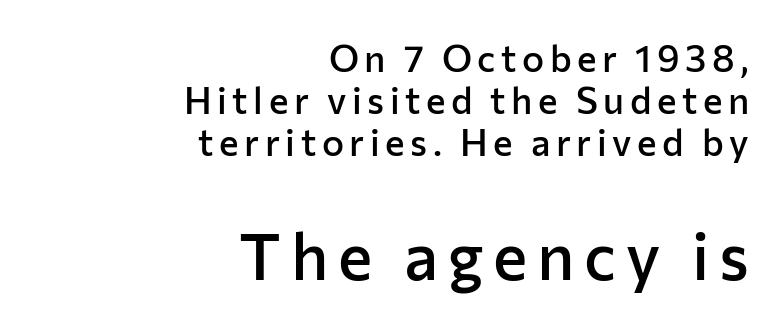
The image shows 65 px semibold sans-serif type, upright; set right-aligned, tight line spacing (1.14x), not underlined; the second (bottom) block is 1.76x larger; low stroke contrast and a medium x-height.
